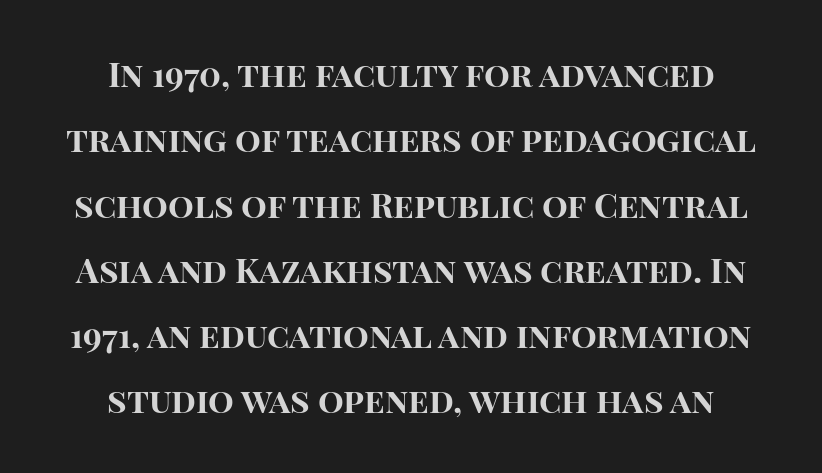
Q: Is the text bold? A: Yes.
Q: Is the text italic (slanted)? A: No, it is upright.
Q: Is the typeface a serif or a sans-serif typeface? A: Sans-serif.
Q: Is the text underlined? A: No.
Q: How is the paragraph aligned? A: Centered.
Q: Is the spacing between letters normal or unusually wide? A: Normal.
Q: Is the spacing between lines tight, normal or loose? A: Loose.
Q: Width (condensed, normal, or wide)? A: Normal.
Q: Stroke contrast? A: High.
Q: x-height? A: Large.
Q: Monospaced? A: No.
